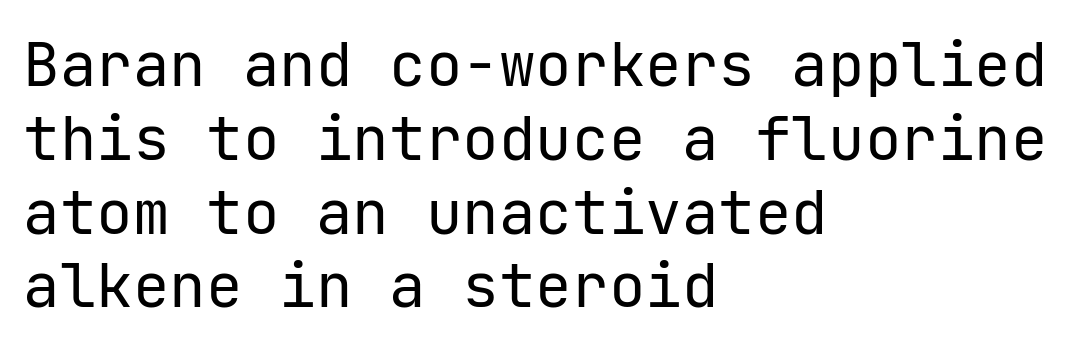
Q: Is the text bold? A: No.
Q: Is the text italic (slanted)? A: No, it is upright.
Q: Is the typeface a serif or a sans-serif typeface? A: Sans-serif.
Q: Is the text underlined? A: No.
Q: How is the paragraph aligned? A: Left-aligned.
Q: Is the spacing between letters normal or unusually wide? A: Normal.
Q: Width (condensed, normal, or wide)? A: Normal.
Q: Stroke contrast? A: Low.
Q: x-height? A: Medium.
